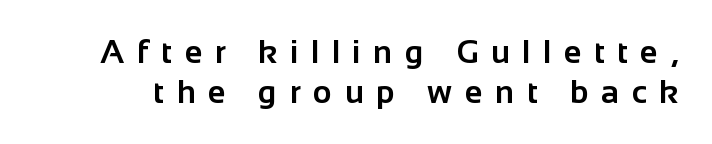
The rendering inserts visible extra space after every character. Looks like regular typesetting: each glyph gets only the width it needs. Weight: bold. Glance below the letters and you will spot only blank space. Serifs: no, the terminals of the letterforms are clean.
